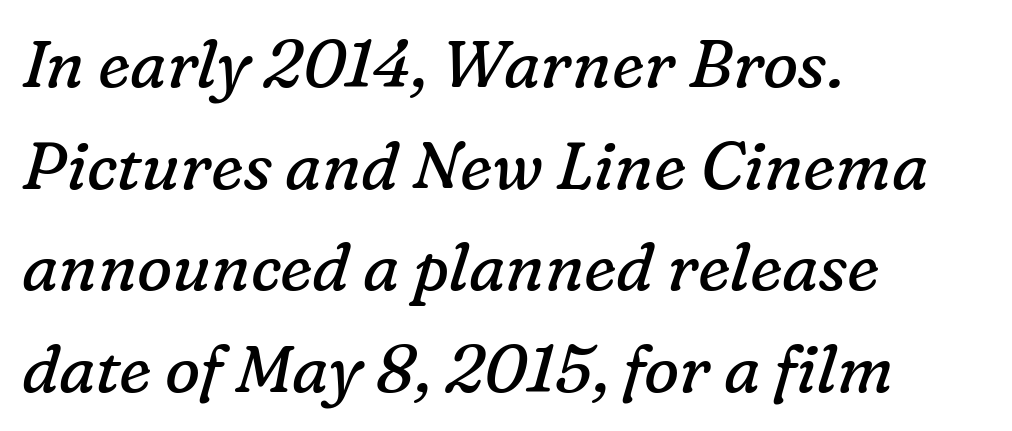
Honestly, the row spacing looks completely unremarkable. Glance below the letters and you will spot only blank space. The paragraph shown leans on its left margin. The glyphs look as if they've been sheared to an angle.
